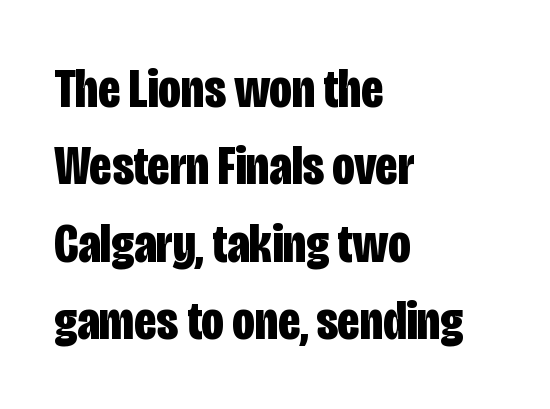
Look at the stroke-to-counter ratio: heavy, a bold. The letters advance in unequal steps, a hallmark of proportional type. The passage shown is typeset with a sans-serif family. The type is set solid horizontally, with unmodified tracking.
